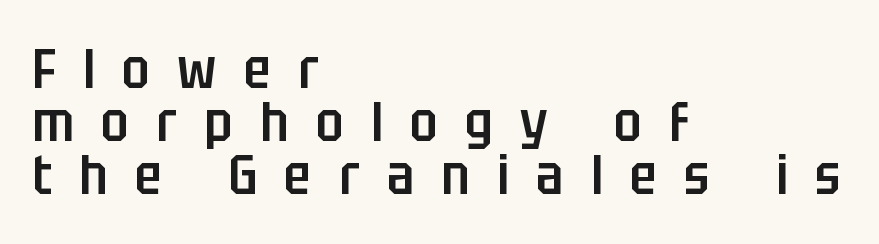
Q: Is the text bold? A: Semi-bold.
Q: Is the text italic (slanted)? A: No, it is upright.
Q: Is the typeface a serif or a sans-serif typeface? A: Sans-serif.
Q: Is the text underlined? A: No.
Q: How is the paragraph aligned? A: Left-aligned.
Q: Is the spacing between letters normal or unusually wide? A: Unusually wide.
Q: Is the spacing between lines tight, normal or loose? A: Tight.
Q: Width (condensed, normal, or wide)? A: Condensed.
Q: Stroke contrast? A: Low.
Q: x-height? A: Large.
Q: Monospaced? A: No.
